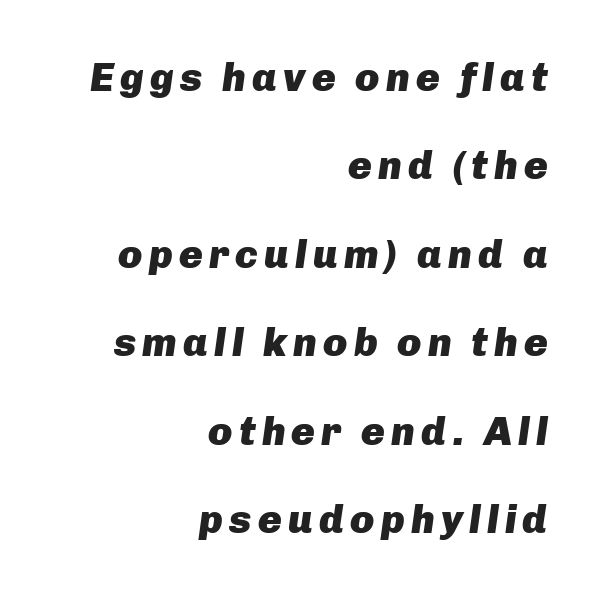
Q: Is the text bold? A: Yes.
Q: Is the text italic (slanted)? A: Yes, it leans right by about 8 degrees.
Q: Is the text underlined? A: No.
Q: How is the paragraph aligned? A: Right-aligned.
Q: Is the spacing between lines tight, normal or loose? A: Loose.
Q: Width (condensed, normal, or wide)? A: Normal.
Q: Stroke contrast? A: Low.
Q: x-height? A: Medium.
Q: Monospaced? A: No.
